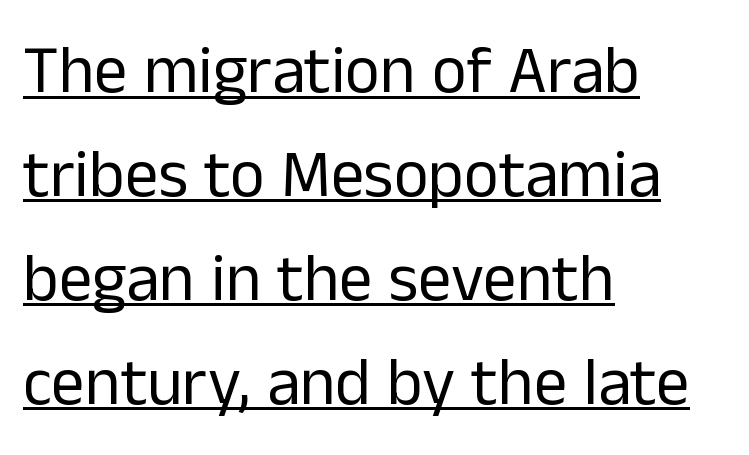
{"serif": "no", "italic": "no", "bold": "no", "weight": "regular", "width": "normal", "stroke_contrast": "low", "x_height": "medium", "monospaced": "no", "underline": "yes", "align": "left", "line_spacing": "normal", "line_spacing_ratio": 1.55, "letter_spacing": "normal", "letter_spacing_em": 0.0, "glyph_px": 67}
